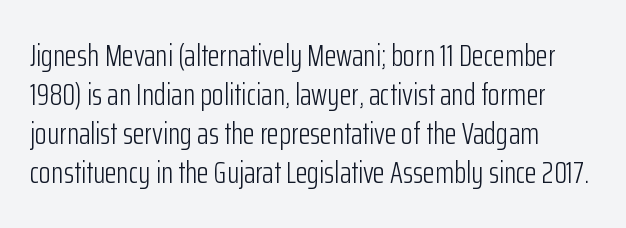
The image shows 31 px light, condensed sans-serif type, upright; set left-aligned, normal line spacing (1.26x), normal letter spacing, not underlined; low stroke contrast and a medium x-height.
